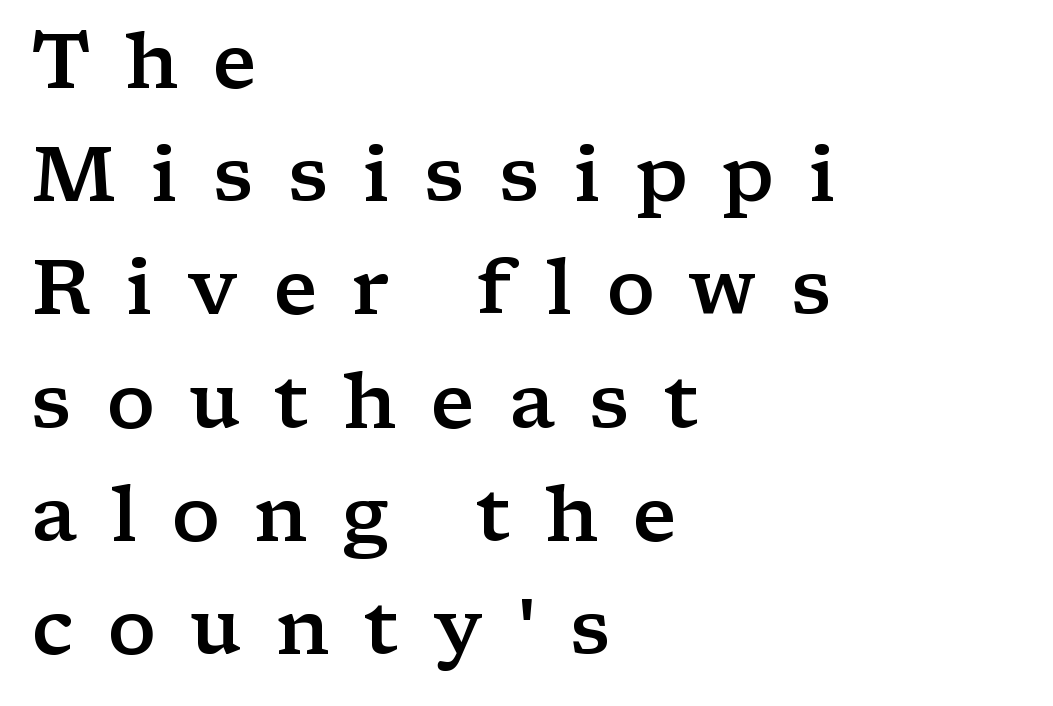
These lines are set flush left with a ragged right edge. The letters stand upright; this is a roman face. In terms of leading, this rendering sits right in the middle. The strokes are fattened partway — semibold, not bold. These lines have a slow, spaced-out rhythm from letter to letter. In terms of letterform style, serifs are clearly present.
